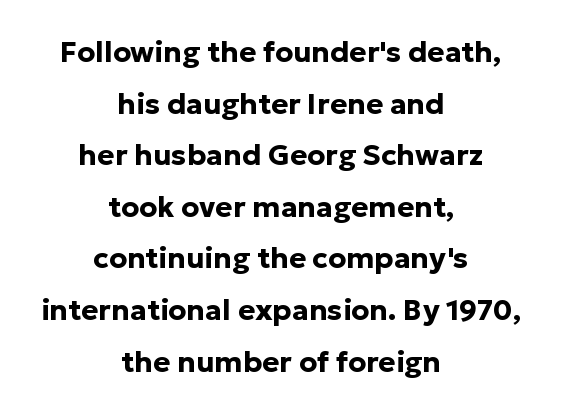
The text was rendered using a sans face with plain stroke endings. The gaps between neighbouring characters are ordinary and unremarkable. Here the designer chose a conventional face with non-uniform glyph widths. The paragraph shown floats in the horizontal middle. Nope, not italic — everything's standing straight. Underlining? Definitely not there.
